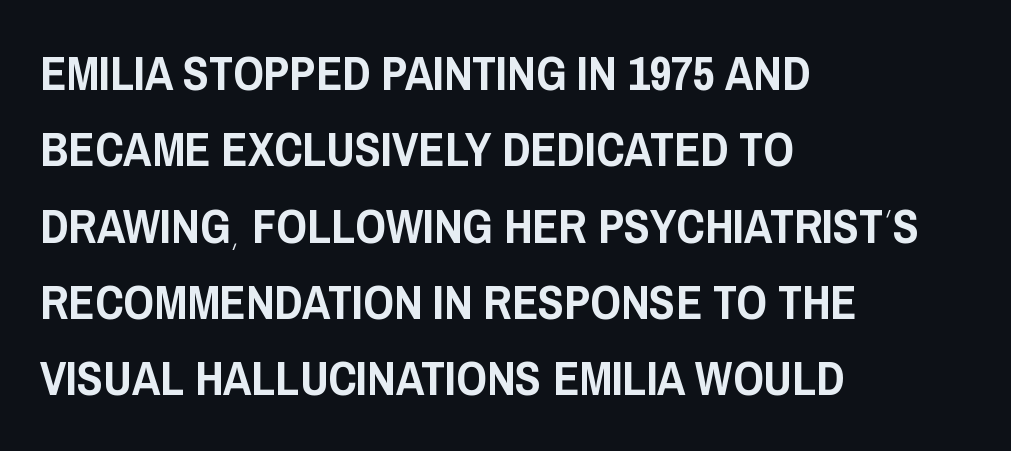
{"serif": "no", "italic": "no", "width": "condensed", "stroke_contrast": "low", "x_height": "large", "monospaced": "no", "underline": "no", "align": "left", "line_spacing": "normal", "line_spacing_ratio": 1.59, "letter_spacing": "normal", "letter_spacing_em": 0.0, "glyph_px": 48}
